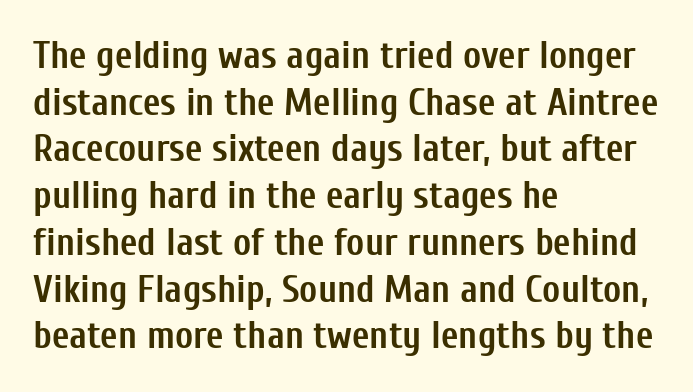
Italic: no, the glyphs are upright roman. The specimen omits any rule beneath the text block's lines. Compared with a centered layout, this one pins lines to the left instead. Are there feet on the stems? There aren't — it's a sans. Typesetter's note: full bold, strokes at maximum text heaviness. There is no visible air inserted between adjacent glyphs.
